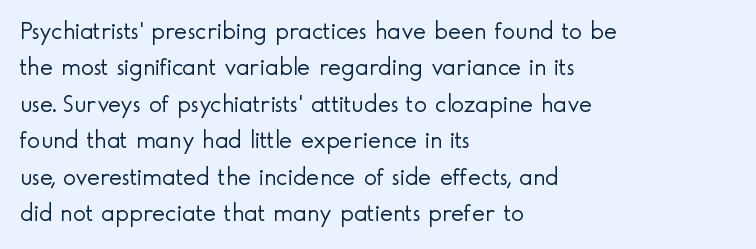
Q: Is the text bold? A: No.
Q: Is the text italic (slanted)? A: No, it is upright.
Q: Is the text underlined? A: No.
Q: How is the paragraph aligned? A: Left-aligned.
Q: Is the spacing between letters normal or unusually wide? A: Normal.
Q: Is the spacing between lines tight, normal or loose? A: Normal.
